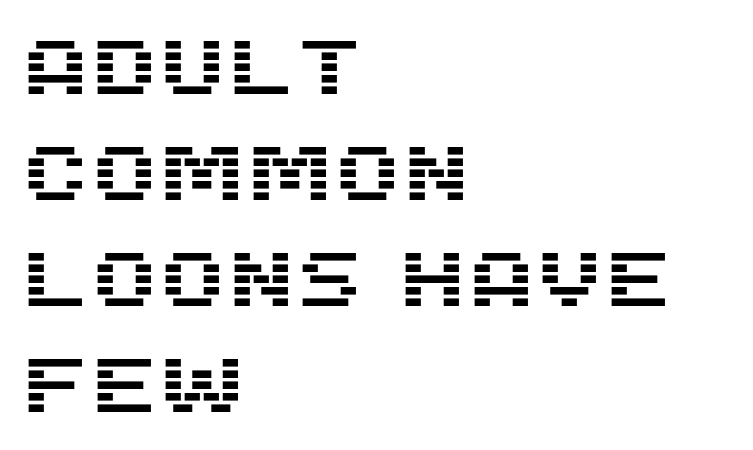
The typesetter chose a ragged-right arrangement here. Looks like regular typesetting: each glyph gets only the width it needs. The string is rendered with underlining switched off. Are there feet on the stems? There aren't — it's a sans. Ascenders rise straight up at ninety degrees. The horizontal fit of the characters is conventional and even.
